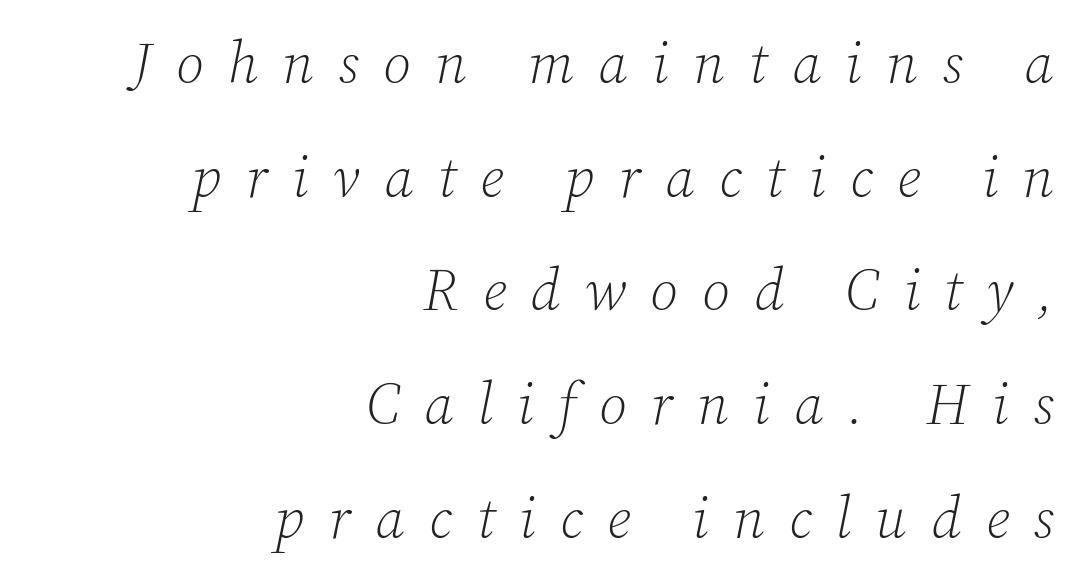
The image shows 58 px light serif type, italic (leaning right); set right-aligned, loose line spacing (1.96x), unusually wide letter spacing (+0.42 em), not underlined; low stroke contrast and a medium x-height.
